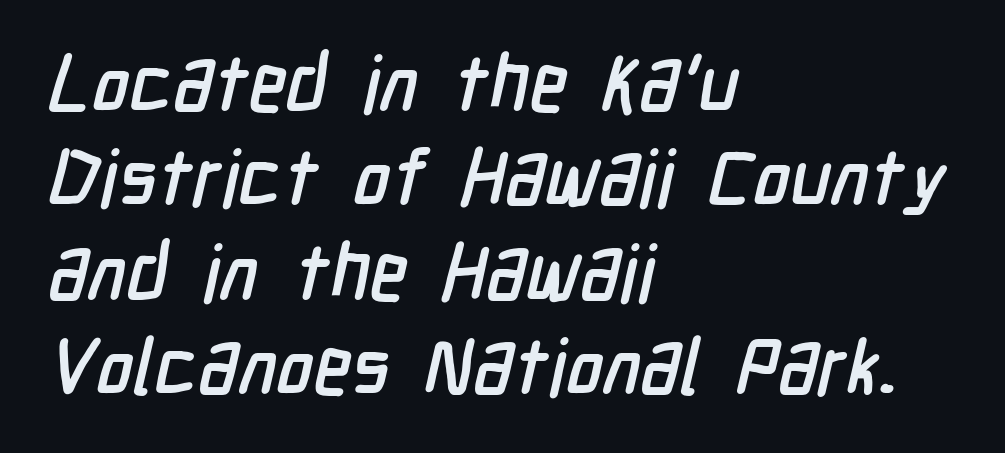
{"serif": "no", "width": "condensed", "stroke_contrast": "low", "x_height": "medium", "monospaced": "no", "underline": "no", "align": "left", "line_spacing_ratio": 1.21, "letter_spacing": "normal", "letter_spacing_em": 0.0, "glyph_px": 78}
